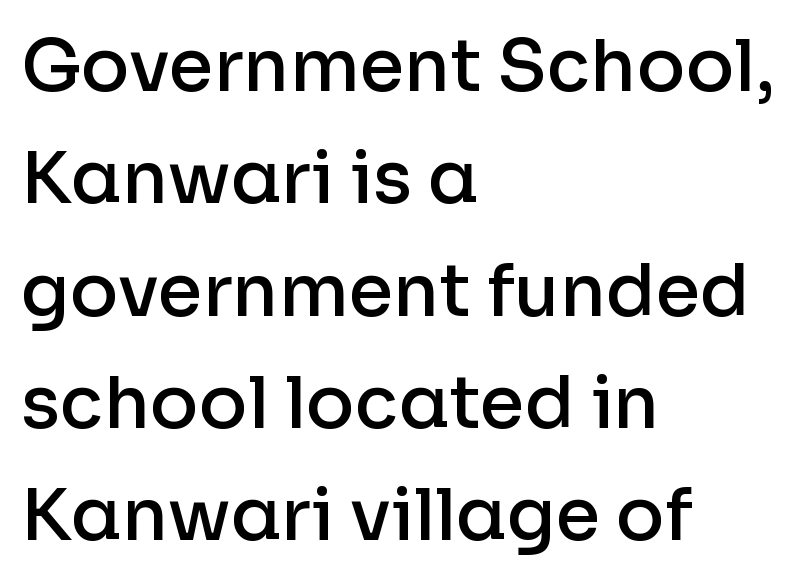
The rendering anchors every line to the left-hand side. Does the leading feel generous? No, just average. Has an underline been added? It has not. Vertical strokes here are truly vertical. Looks like regular typesetting: each glyph gets only the width it needs. Its strokes are somewhat broadened, the hallmark of semibold type.
